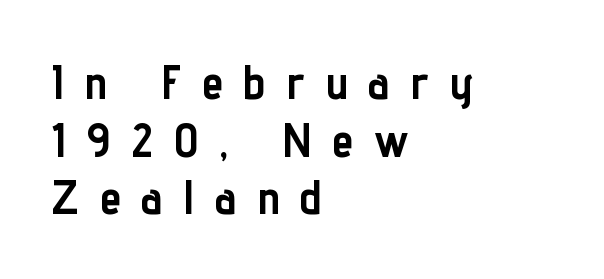
Bare-footed words on every line. Typesetter's note: full bold, strokes at maximum text heaviness. Which margin do the lines hug? The left one — the right edge is uneven. Note the varied advance widths — an 'i' is clearly narrower than an 'm'. The typography opts for an upright posture over an oblique one. The passage shown is typeset with a sans-serif family.
